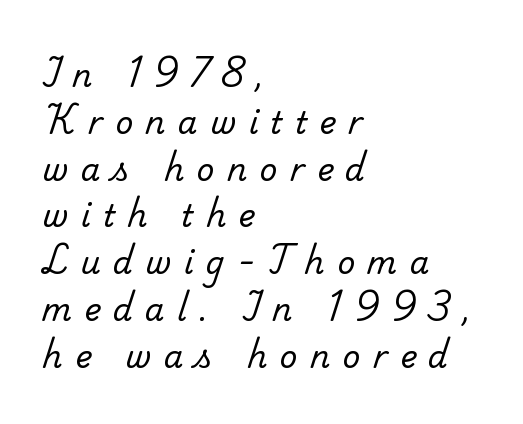
Q: Is the text bold? A: No.
Q: Is the typeface a serif or a sans-serif typeface? A: Serif.
Q: Is the text underlined? A: No.
Q: How is the paragraph aligned? A: Left-aligned.
Q: Is the spacing between letters normal or unusually wide? A: Unusually wide.
Q: Is the spacing between lines tight, normal or loose? A: Normal.
Q: Width (condensed, normal, or wide)? A: Normal.
Q: Stroke contrast? A: Low.
Q: x-height? A: Small.
Q: Monospaced? A: No.
